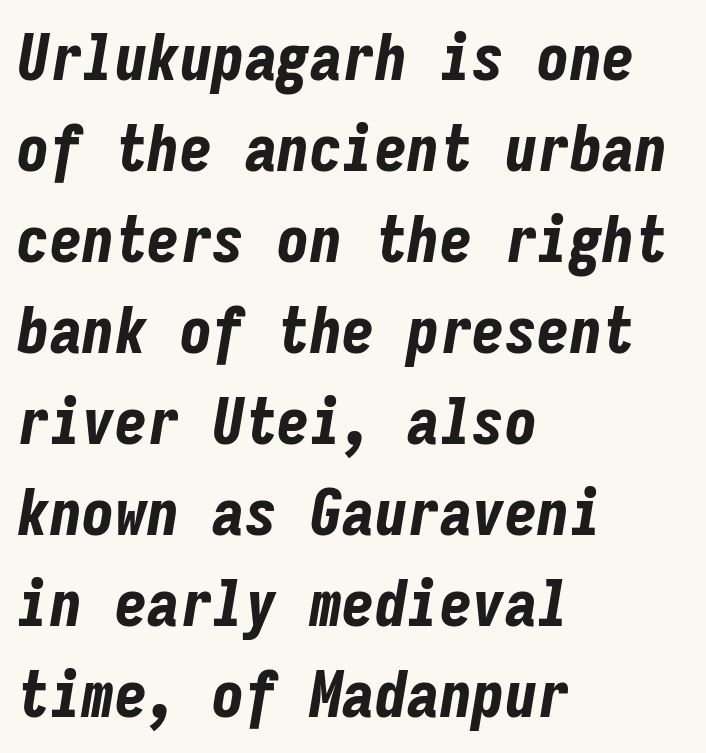
Standard letterfit; no display-style spreading of the glyphs. A typesetter would call this leading conventional body-copy spacing. Is the type slanted? Yes — the strokes lean at a clear angle. How heavy is the stroke? Heavy — this is a bold. A typesetter would call this monospace, since all characters share one set width.
